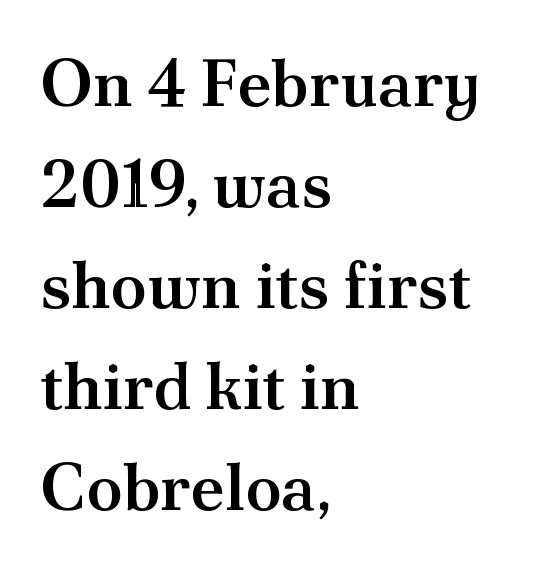
{"serif": "yes", "italic": "no", "bold": "semi", "weight": "semibold", "width": "normal", "stroke_contrast": "medium", "x_height": "small", "monospaced": "no", "underline": "no", "align": "left", "line_spacing": "normal", "line_spacing_ratio": 1.53, "letter_spacing": "normal", "letter_spacing_em": 0.0, "glyph_px": 66}
